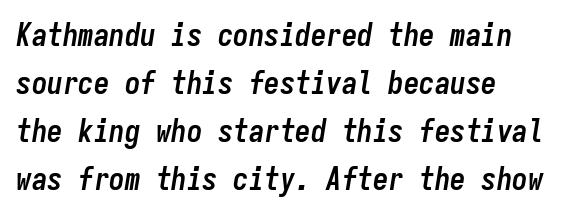
The face used here is rendered with its standard letterfit. Every row of glyphs begins at an identical x-position on the left. Thick stems and heavy bowls — unmistakably bold. Vertically, the passage feels balanced, rows spaced as you'd expect. A clean baseline with only descenders dipping below it. A typesetter would call this monospace, since all characters share one set width.
